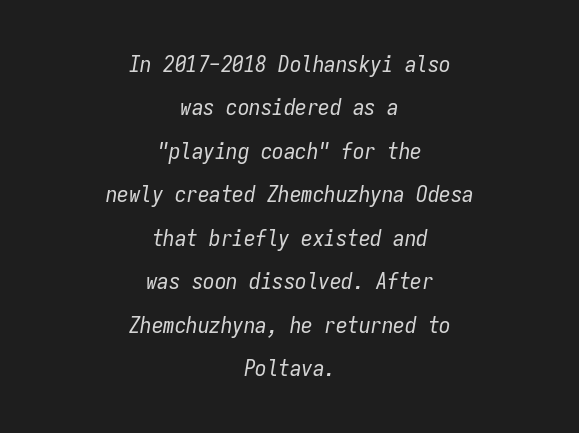
Quick note: underline off. Each word holds together tightly as a unit, with standard inter-letter gaps. Each stroke keeps to a modest, everyday thickness or less. Visually the block forms a symmetrical silhouette, jagged on both flanks.
